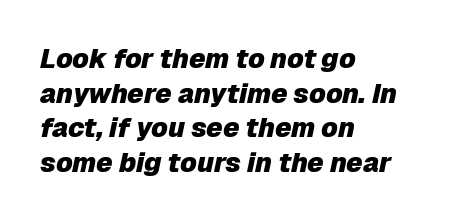
{"italic": "yes", "lean": "right", "slant_degrees": 12, "bold": "yes", "underline": "no", "align": "left", "line_spacing": "normal", "line_spacing_ratio": 1.28, "letter_spacing": "normal", "letter_spacing_em": 0.0, "glyph_px": 27}
